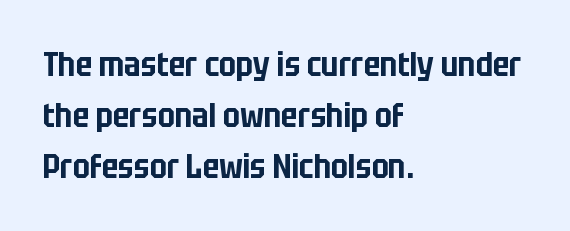
{"serif": "no", "italic": "no", "width": "condensed", "stroke_contrast": "low", "x_height": "large", "monospaced": "no", "underline": "no", "align": "left", "line_spacing": "normal", "line_spacing_ratio": 1.54, "letter_spacing": "normal", "letter_spacing_em": 0.0, "glyph_px": 33}
